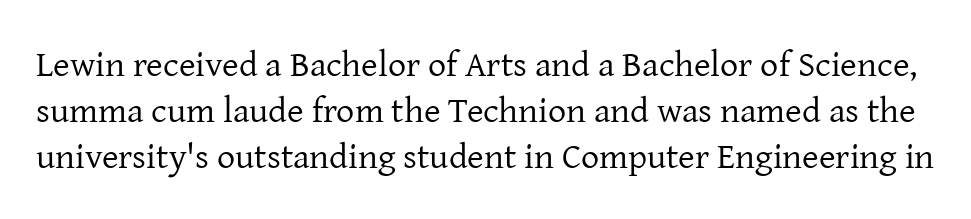
{"serif": "yes", "italic": "no", "bold": "no", "weight": "regular", "width": "normal", "stroke_contrast": "low", "x_height": "medium", "monospaced": "no", "underline": "no", "line_spacing": "normal", "line_spacing_ratio": 1.28, "letter_spacing": "normal", "letter_spacing_em": 0.0, "glyph_px": 36}
